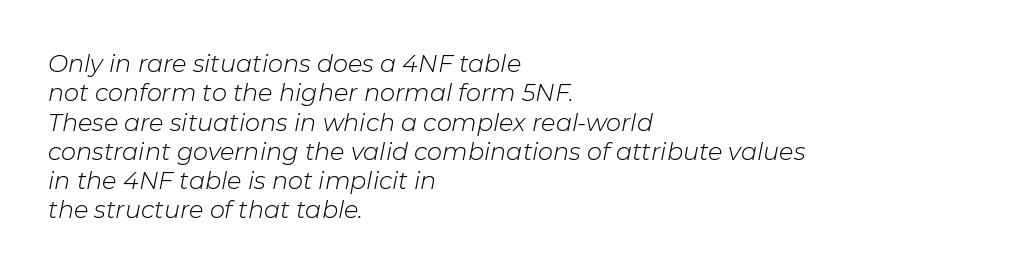
{"italic": "yes", "lean": "right", "slant_degrees": 11, "bold": "no", "underline": "no", "align": "left", "line_spacing_ratio": 1.22, "letter_spacing": "normal", "letter_spacing_em": 0.0, "glyph_px": 24}
